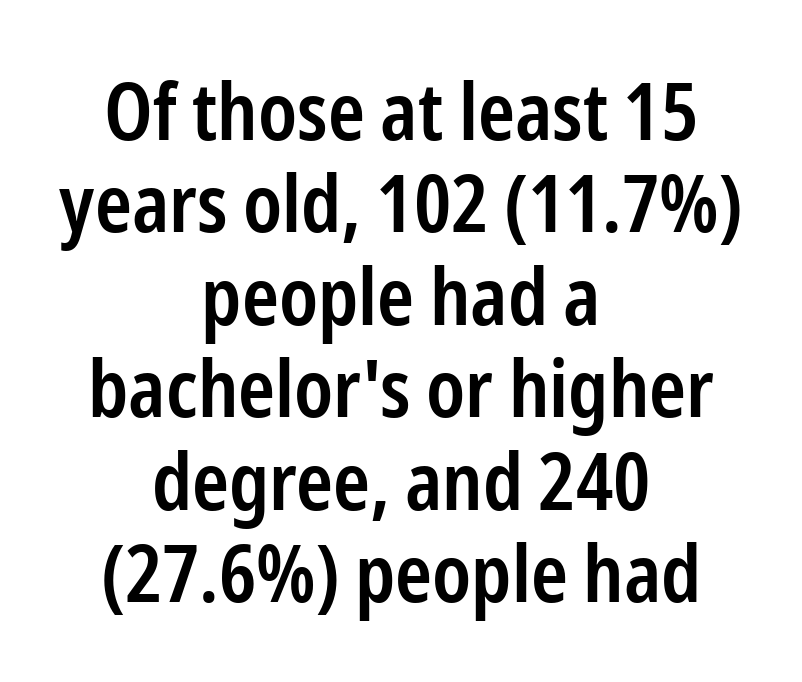
{"serif": "no", "italic": "no", "bold": "semi", "weight": "semibold", "width": "condensed", "stroke_contrast": "low", "x_height": "medium", "monospaced": "no", "underline": "no", "align": "center", "line_spacing_ratio": 1.17, "letter_spacing": "normal", "letter_spacing_em": 0.0, "glyph_px": 79}
